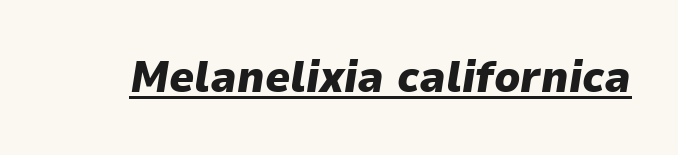
The image shows 44 px heavy type, italic (leaning right); set normal letter spacing, underlined; low stroke contrast and a medium x-height.
